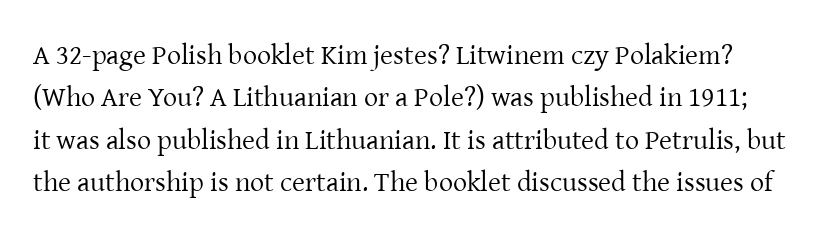
Unmarked baselines from the first word to the last. The specimen reads as upright at a glance. Weight: regular or lighter. I'd call this a serif setting — the letters wear small feet. This sample has the flowing, uneven cadence of proportional lettering. Default kerning and tracking; the words read as compact shapes.
